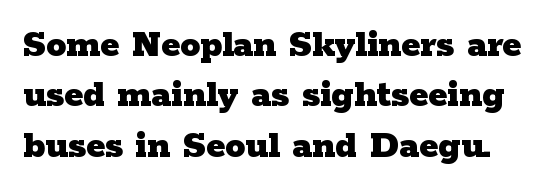
Q: Is the text bold? A: Yes.
Q: Is the text italic (slanted)? A: No, it is upright.
Q: Is the typeface a serif or a sans-serif typeface? A: Serif.
Q: Is the text underlined? A: No.
Q: Is the spacing between letters normal or unusually wide? A: Normal.
Q: Is the spacing between lines tight, normal or loose? A: Normal.
Q: Width (condensed, normal, or wide)? A: Wide.
Q: Stroke contrast? A: Low.
Q: x-height? A: Medium.
Q: Monospaced? A: No.
